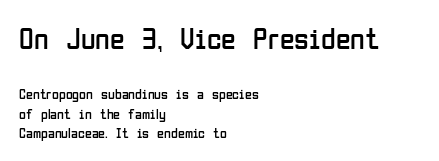
The image shows 30 px regular-weight, condensed sans-serif type, upright; set left-aligned, normal line spacing (1.4x), normal letter spacing, not underlined; the first (top) block is 2.14x larger; low stroke contrast and a medium x-height.
